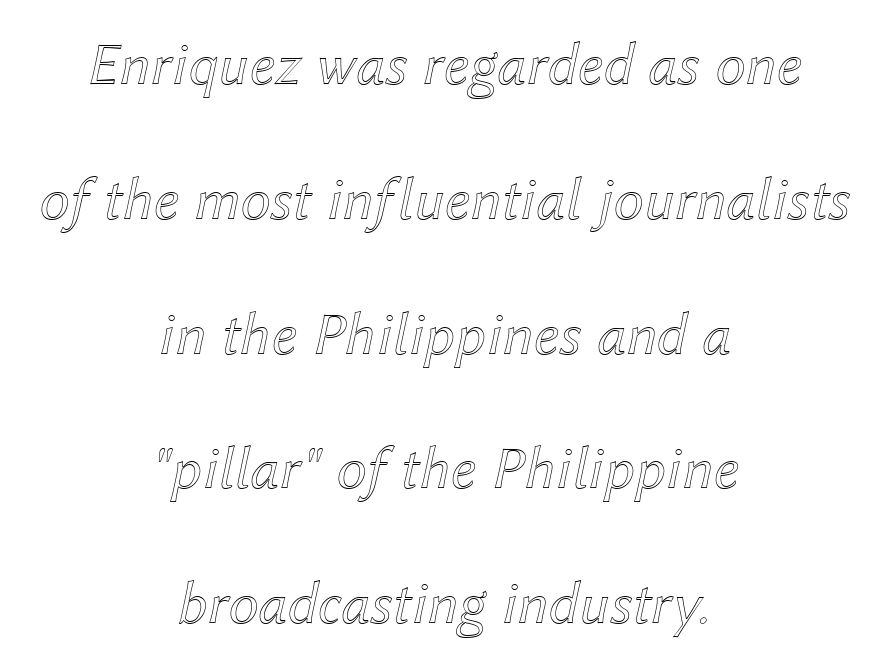
The image shows 61 px text type, italic (leaning right); set centered, loose line spacing (2.21x), normal letter spacing, not underlined; a medium x-height.
